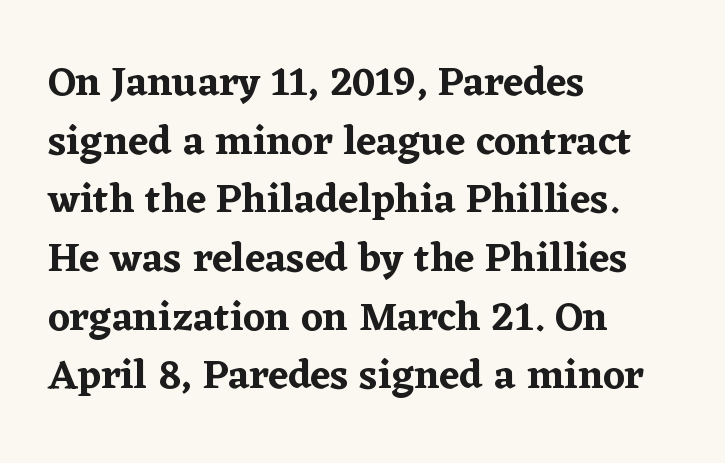
{"serif": "yes", "italic": "no", "width": "normal", "stroke_contrast": "low", "x_height": "medium", "monospaced": "no", "underline": "no", "align": "left", "line_spacing": "normal", "line_spacing_ratio": 1.43, "letter_spacing": "normal", "letter_spacing_em": 0.0, "glyph_px": 41}
